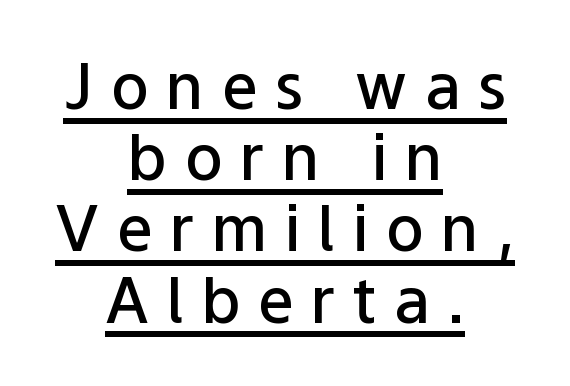
The image shows 63 px semibold sans-serif type, upright; set centered, tight line spacing (1.13x), unusually wide letter spacing (+0.28 em), underlined; low stroke contrast and a medium x-height.
